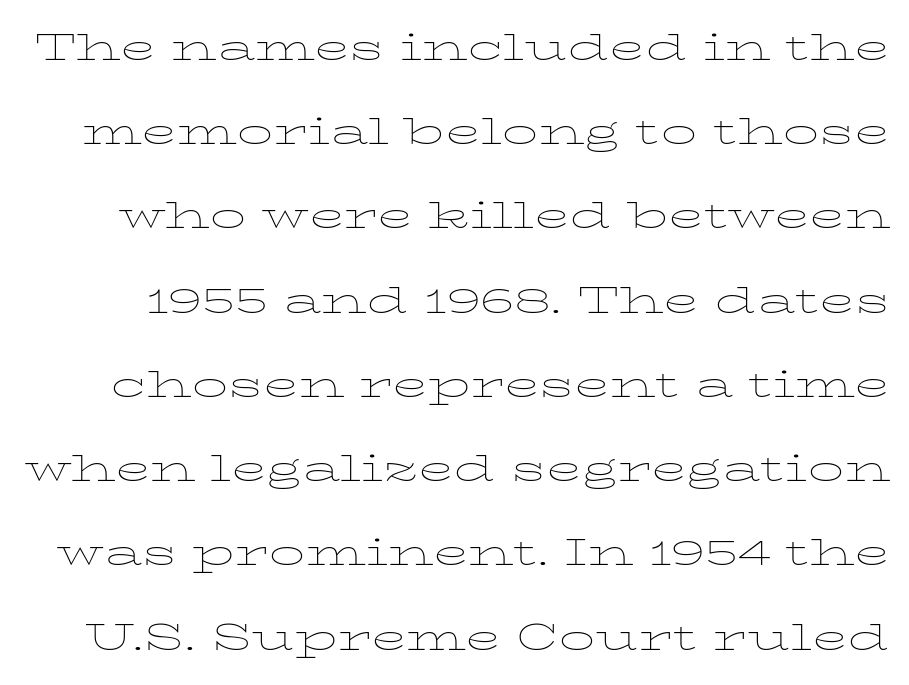
The image shows 36 px thin, wide serif type, upright; set loose line spacing (2.34x), normal letter spacing, not underlined; low stroke contrast and a medium x-height.
